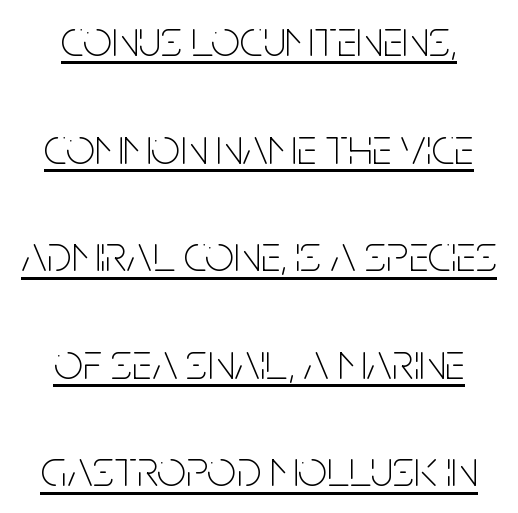
Q: Is the text bold? A: No.
Q: Is the text italic (slanted)? A: No, it is upright.
Q: Is the typeface a serif or a sans-serif typeface? A: Sans-serif.
Q: Is the text underlined? A: Yes.
Q: Is the spacing between letters normal or unusually wide? A: Normal.
Q: Is the spacing between lines tight, normal or loose? A: Loose.
Q: Width (condensed, normal, or wide)? A: Condensed.
Q: Stroke contrast? A: Low.
Q: x-height? A: Large.
Q: Monospaced? A: No.
